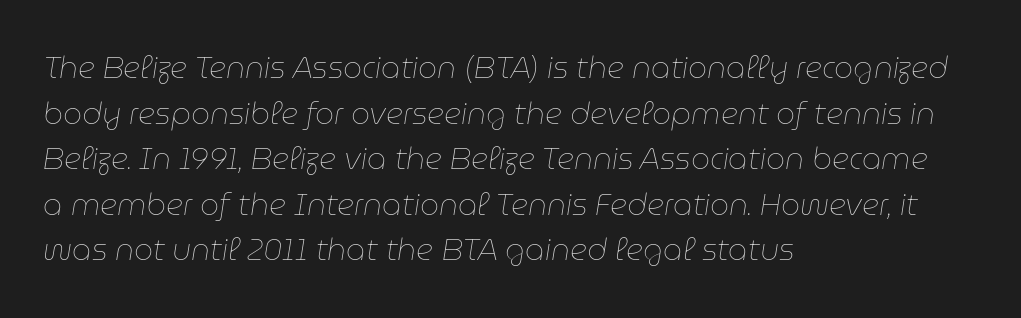
Q: Is the text bold? A: No.
Q: Is the text italic (slanted)? A: Yes, it leans right by about 9 degrees.
Q: Is the text underlined? A: No.
Q: How is the paragraph aligned? A: Left-aligned.
Q: Is the spacing between letters normal or unusually wide? A: Normal.
Q: Is the spacing between lines tight, normal or loose? A: Normal.
Q: Width (condensed, normal, or wide)? A: Normal.
Q: Stroke contrast? A: Low.
Q: x-height? A: Medium.
Q: Monospaced? A: No.
